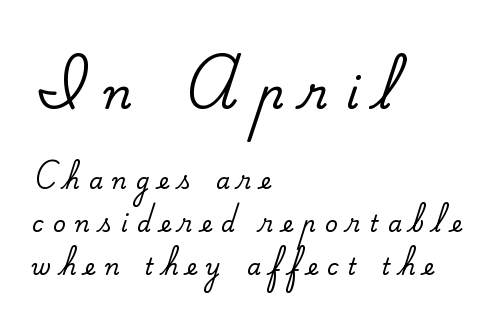
Q: Is the text italic (slanted)? A: Yes.
Q: Is the typeface a serif or a sans-serif typeface? A: Serif.
Q: Is the text underlined? A: No.
Q: How is the paragraph aligned? A: Left-aligned.
Q: Is the spacing between letters normal or unusually wide? A: Unusually wide.
Q: Is the spacing between lines tight, normal or loose? A: Loose.
Q: Which block of text is set in a larger size, the first (top) or the second (bottom)? A: The first (top) one.
Q: Width (condensed, normal, or wide)? A: Normal.
Q: Stroke contrast? A: Medium.
Q: x-height? A: Small.
Q: Monospaced? A: No.
